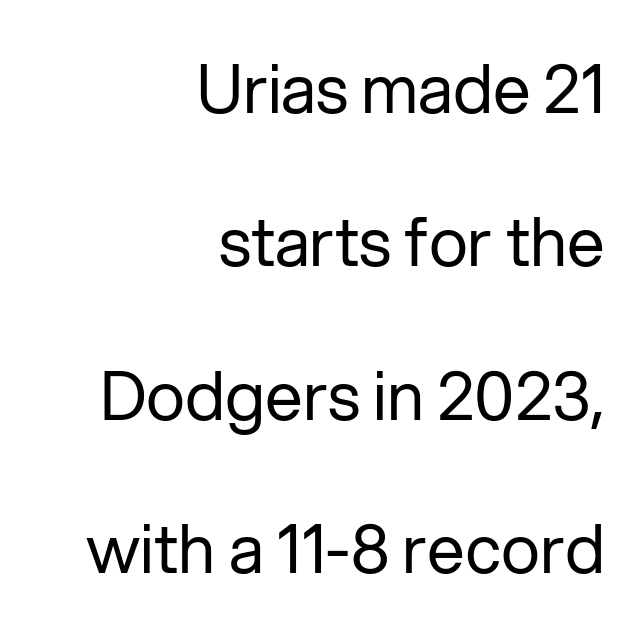
{"serif": "no", "italic": "no", "bold": "no", "weight": "regular", "width": "normal", "stroke_contrast": "low", "x_height": "medium", "monospaced": "no", "underline": "no", "align": "right", "line_spacing": "loose", "line_spacing_ratio": 2.29, "letter_spacing": "normal", "letter_spacing_em": 0.0, "glyph_px": 67}
